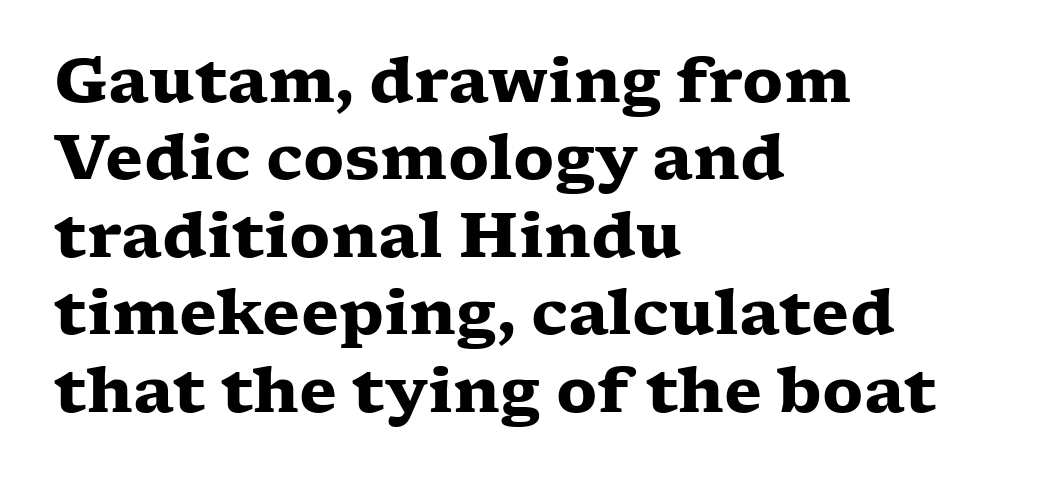
Q: Is the text bold? A: Yes.
Q: Is the text italic (slanted)? A: No, it is upright.
Q: Is the typeface a serif or a sans-serif typeface? A: Serif.
Q: Is the text underlined? A: No.
Q: How is the paragraph aligned? A: Left-aligned.
Q: Is the spacing between letters normal or unusually wide? A: Normal.
Q: Is the spacing between lines tight, normal or loose? A: Normal.
Q: Width (condensed, normal, or wide)? A: Wide.
Q: Stroke contrast? A: Low.
Q: x-height? A: Medium.
Q: Monospaced? A: No.
